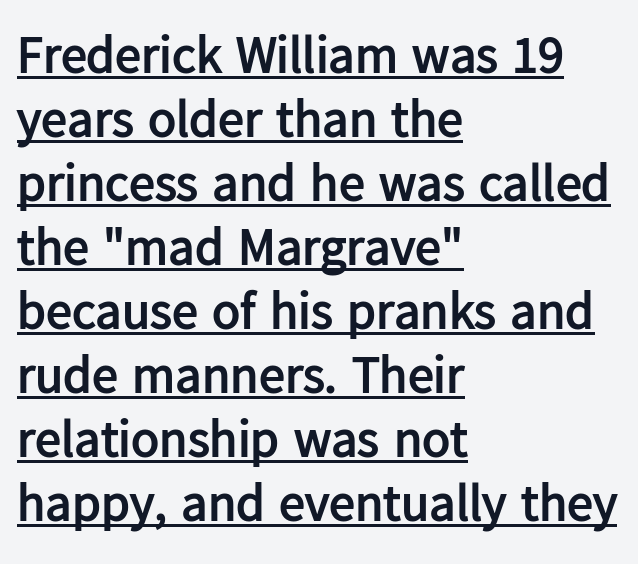
Q: Is the text bold? A: Yes.
Q: Is the text italic (slanted)? A: No, it is upright.
Q: Is the typeface a serif or a sans-serif typeface? A: Sans-serif.
Q: Is the text underlined? A: Yes.
Q: How is the paragraph aligned? A: Left-aligned.
Q: Is the spacing between letters normal or unusually wide? A: Normal.
Q: Width (condensed, normal, or wide)? A: Normal.
Q: Stroke contrast? A: Low.
Q: x-height? A: Medium.
Q: Monospaced? A: No.
